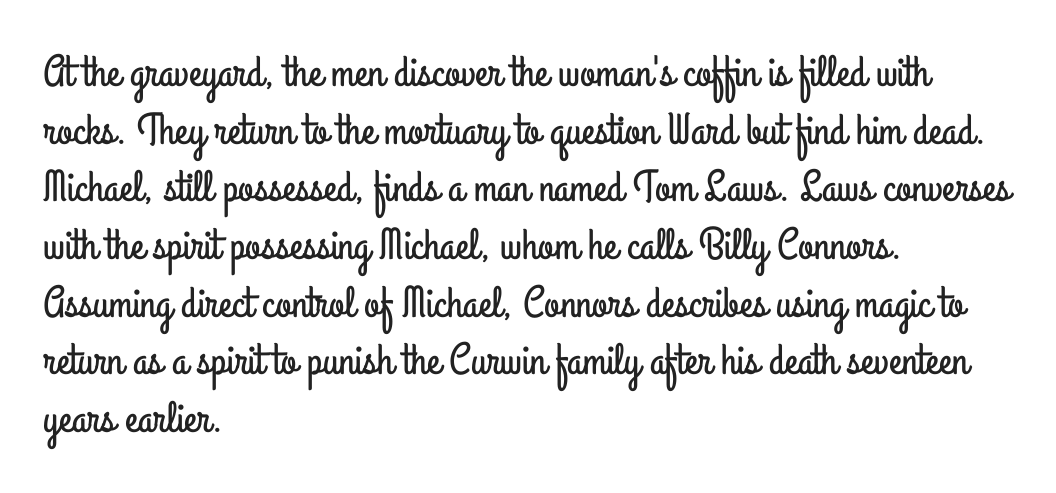
These lines are composed in type without serifs. Typeset ragged right — the left edge is the straight one. A typesetter would mark this as roman, not italic. Clear beneath every line of the passage. Is the letter spacing exaggerated? No — it looks like the ordinary default.
